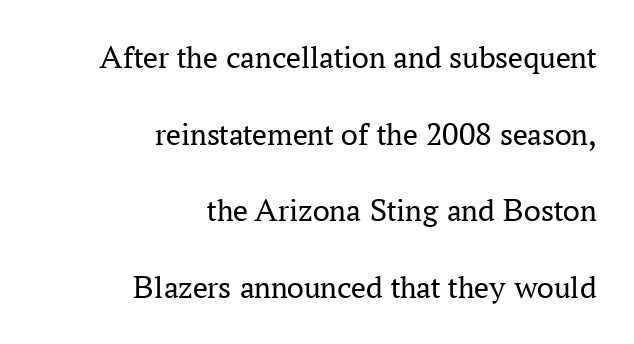
Vertical strokes here are truly vertical. Glance below the letters and you will spot only blank space. Horizontally, the lines are justified to the trailing edge only. Quick note: interline space is abundant.
